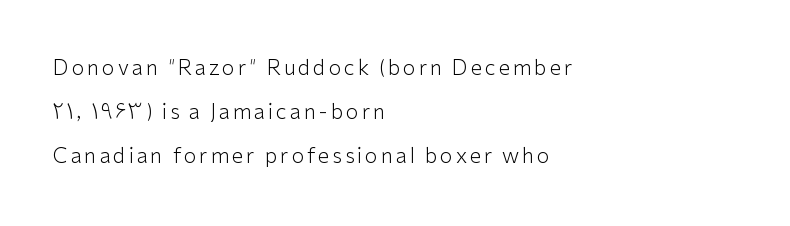
{"italic": "no", "bold": "no", "underline": "no", "align": "left", "line_spacing": "loose", "line_spacing_ratio": 2.09, "glyph_px": 21}
